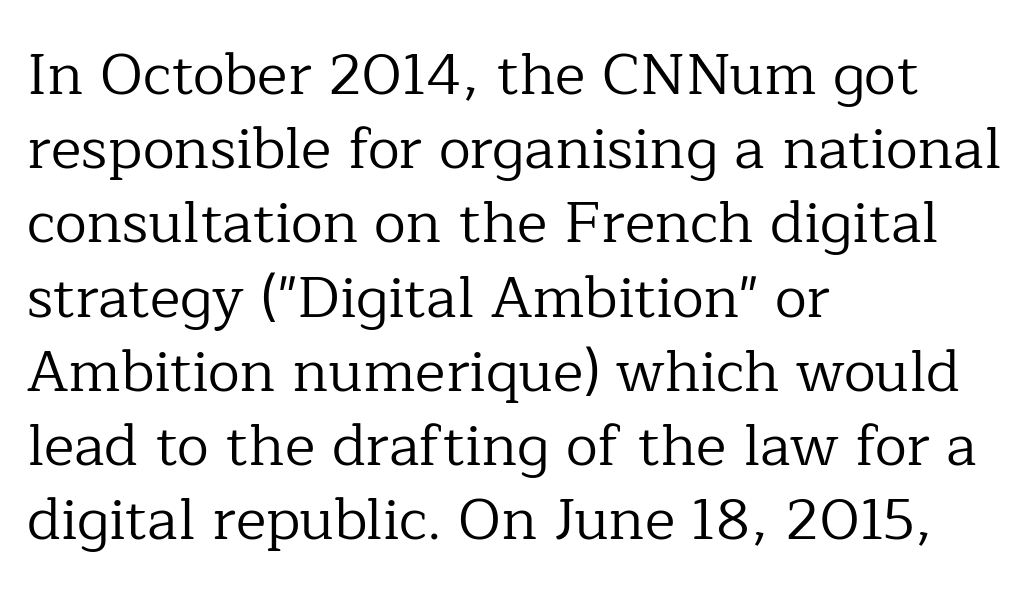
Q: Is the text bold? A: No.
Q: Is the text italic (slanted)? A: No, it is upright.
Q: Is the typeface a serif or a sans-serif typeface? A: Serif.
Q: Is the text underlined? A: No.
Q: How is the paragraph aligned? A: Left-aligned.
Q: Is the spacing between letters normal or unusually wide? A: Normal.
Q: Is the spacing between lines tight, normal or loose? A: Normal.
Q: Width (condensed, normal, or wide)? A: Normal.
Q: Stroke contrast? A: Low.
Q: x-height? A: Medium.
Q: Monospaced? A: No.
